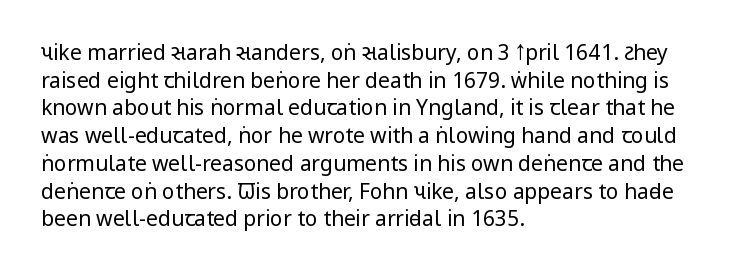
{"italic": "no", "bold": "no", "underline": "no", "align": "left", "line_spacing": "normal", "line_spacing_ratio": 1.32, "letter_spacing": "normal", "letter_spacing_em": 0.0, "glyph_px": 21}
